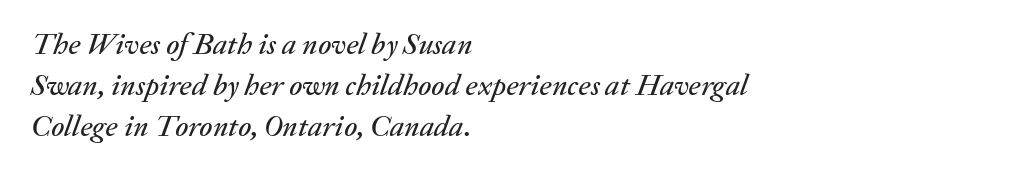
{"italic": "yes", "lean": "right", "slant_degrees": 20, "width": "normal", "stroke_contrast": "medium", "x_height": "medium", "monospaced": "no", "underline": "no", "align": "left", "line_spacing": "normal", "line_spacing_ratio": 1.36, "letter_spacing": "normal", "letter_spacing_em": 0.0, "glyph_px": 30}
